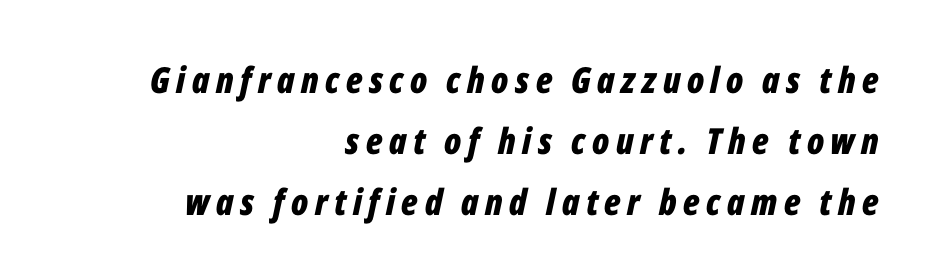
Q: Is the text bold? A: Yes.
Q: Is the text italic (slanted)? A: Yes, it leans right by about 12 degrees.
Q: Is the text underlined? A: No.
Q: How is the paragraph aligned? A: Right-aligned.
Q: Is the spacing between lines tight, normal or loose? A: Normal.
Q: Width (condensed, normal, or wide)? A: Condensed.
Q: Stroke contrast? A: Low.
Q: x-height? A: Medium.
Q: Monospaced? A: No.
